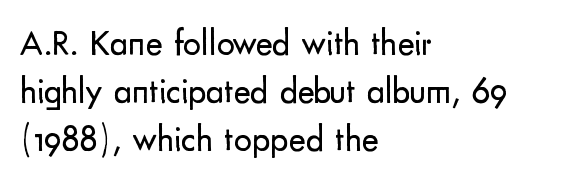
The image shows 36 px regular-weight sans-serif type, upright; set left-aligned, normal line spacing (1.33x), normal letter spacing, not underlined; low stroke contrast and a small x-height.
